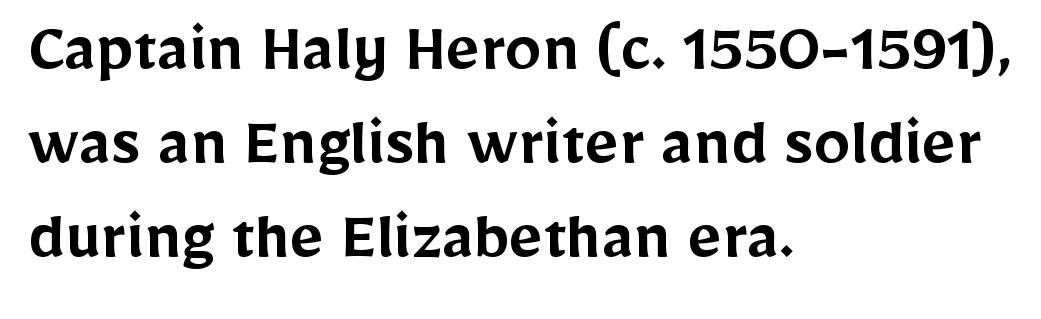
Caption: standard tracking, unaltered. Semibold letterforms, between regular and bold. Designer's note — italics off, roman on. This sample has the flowing, uneven cadence of proportional lettering. Descender tails drop into unmarked territory. The paragraph shown leans on its left margin.
